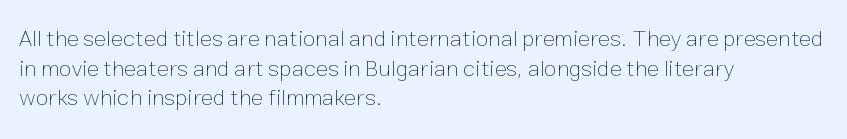
The lines sit at an ordinary, default distance from one another. The rag falls on the right side of this text block. The characters are drawn with everyday or finer stroke widths. Descender tails drop into unmarked territory.
